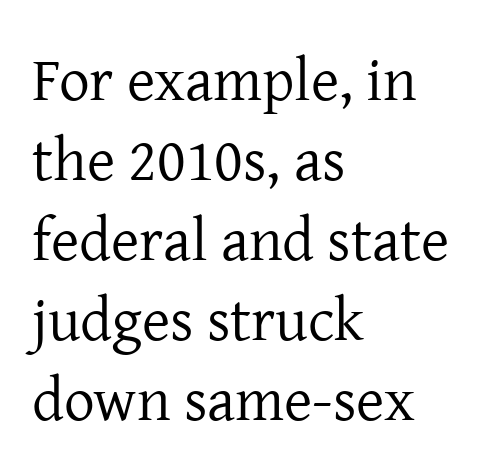
Q: Is the text bold? A: No.
Q: Is the text italic (slanted)? A: No, it is upright.
Q: Is the typeface a serif or a sans-serif typeface? A: Serif.
Q: Is the text underlined? A: No.
Q: How is the paragraph aligned? A: Left-aligned.
Q: Is the spacing between letters normal or unusually wide? A: Normal.
Q: Is the spacing between lines tight, normal or loose? A: Normal.
Q: Width (condensed, normal, or wide)? A: Normal.
Q: Stroke contrast? A: Low.
Q: x-height? A: Medium.
Q: Monospaced? A: No.
